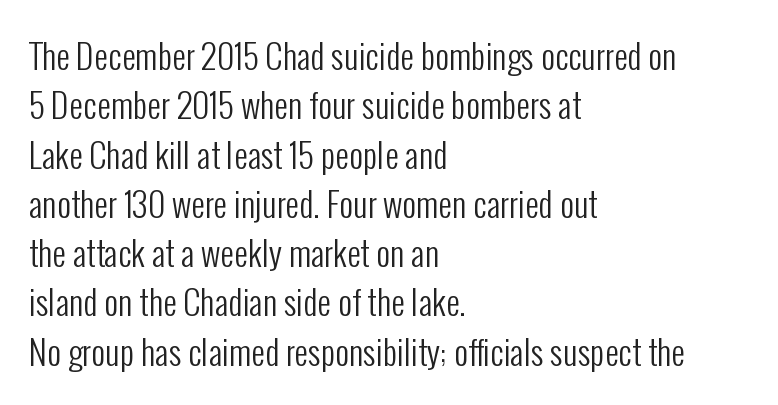
These glyphs show unthickened strokes, regular width or finer. Lines of text with bare space underneath. Notice how descenders clear the ascenders below comfortably — that's standard leading. A typesetter would call this proportional, since set widths differ per character. One-word summary of the alignment: left. The lettering stays uniformly vertical, giving the passage a roman look.
